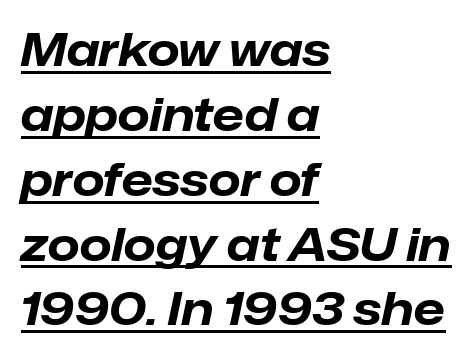
The image shows 46 px bold type, italic (leaning right); set left-aligned, normal line spacing (1.41x), normal letter spacing, underlined; low stroke contrast and a medium x-height.
